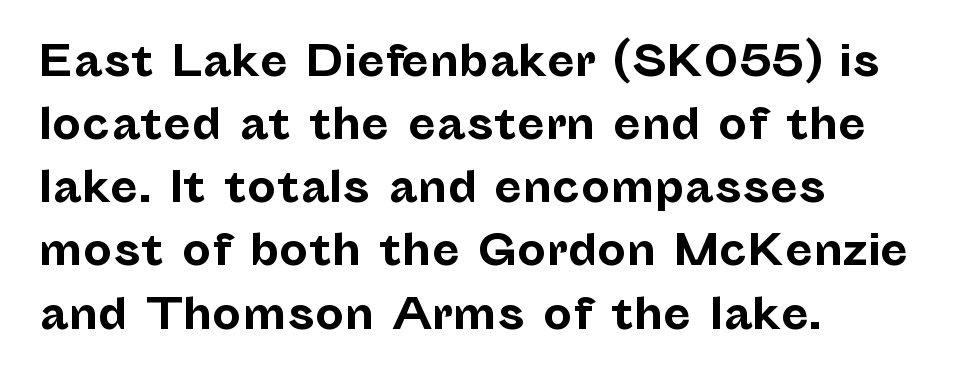
{"serif": "no", "italic": "no", "bold": "yes", "weight": "bold", "width": "normal", "stroke_contrast": "low", "x_height": "medium", "monospaced": "no", "underline": "no", "align": "left", "line_spacing": "normal", "line_spacing_ratio": 1.54, "letter_spacing": "normal", "letter_spacing_em": 0.0, "glyph_px": 41}
